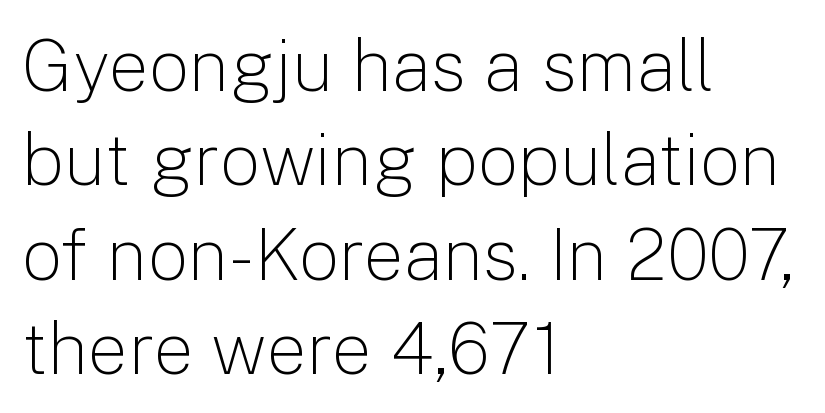
The paragraph shown leans on its left margin. The letters sit at their default tracking, neither squeezed nor spread. The font is comparable to plain body text, perhaps lighter. Note the varied advance widths — an 'i' is clearly narrower than an 'm'. Honestly, there is no underline to notice here at all. These lines sit exactly where default settings would place them.
